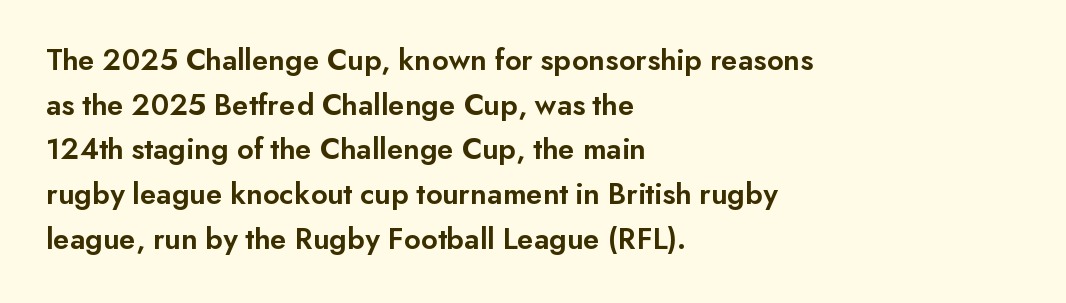
{"serif": "no", "italic": "no", "bold": "semi", "weight": "semibold", "width": "normal", "stroke_contrast": "low", "x_height": "small", "monospaced": "no", "underline": "no", "align": "left", "line_spacing": "normal", "line_spacing_ratio": 1.44, "letter_spacing": "normal", "letter_spacing_em": 0.0, "glyph_px": 31}
